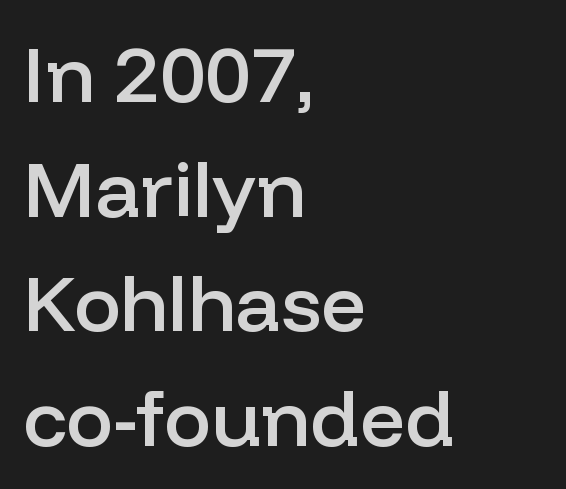
Q: Is the text bold? A: Semi-bold.
Q: Is the text italic (slanted)? A: No, it is upright.
Q: Is the typeface a serif or a sans-serif typeface? A: Sans-serif.
Q: Is the text underlined? A: No.
Q: How is the paragraph aligned? A: Left-aligned.
Q: Is the spacing between letters normal or unusually wide? A: Normal.
Q: Is the spacing between lines tight, normal or loose? A: Normal.
Q: Width (condensed, normal, or wide)? A: Normal.
Q: Stroke contrast? A: Low.
Q: x-height? A: Medium.
Q: Monospaced? A: No.
